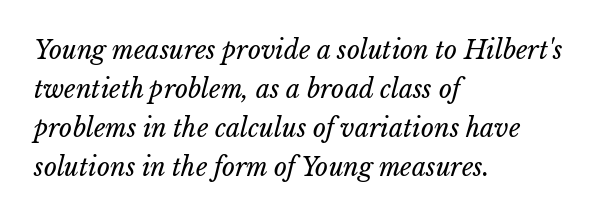
The image shows 25 px text type; set left-aligned, normal line spacing (1.56x), normal letter spacing, not underlined.
